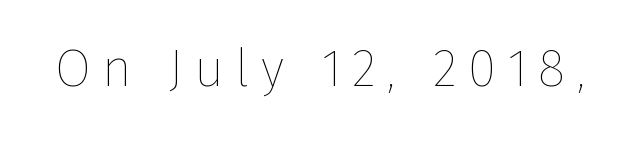
{"italic": "no", "bold": "no", "weight": "thin", "width": "normal", "stroke_contrast": "low", "x_height": "medium", "monospaced": "no", "underline": "no", "letter_spacing": "wide", "letter_spacing_em": 0.21, "glyph_px": 52}
